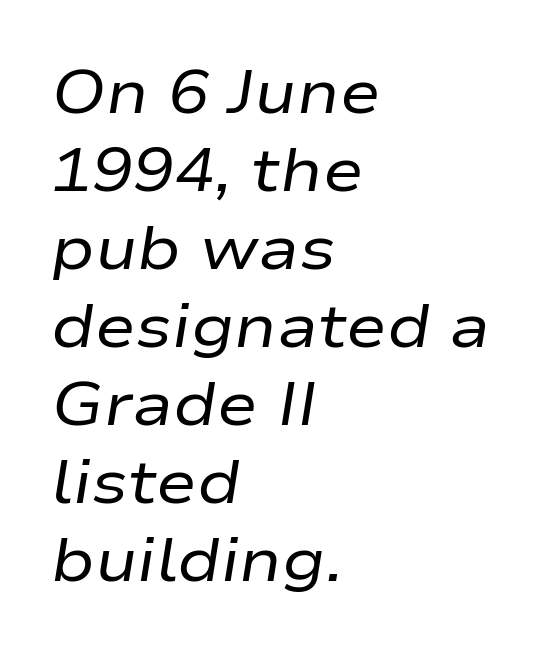
The image shows 61 px regular-weight, wide type, italic (leaning right); set left-aligned, normal line spacing (1.28x), normal letter spacing, not underlined; low stroke contrast and a medium x-height.
